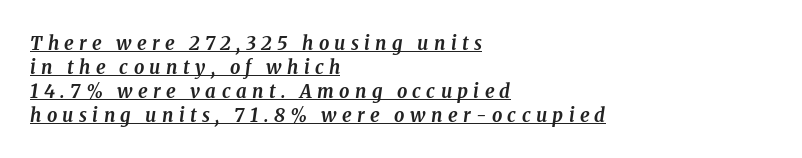
The image shows 20 px bold type, italic (leaning right); set left-aligned, line spacing 1.2x, unusually wide letter spacing (+0.27 em), underlined.
